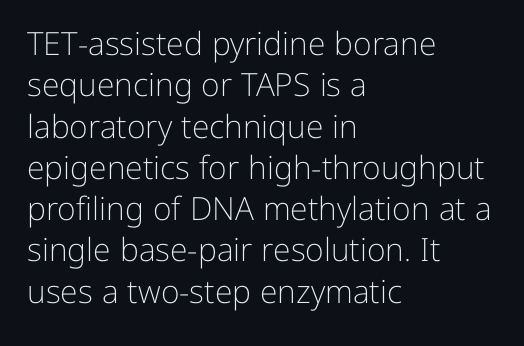
{"serif": "no", "italic": "no", "bold": "no", "weight": "light", "width": "normal", "stroke_contrast": "low", "x_height": "medium", "monospaced": "no", "underline": "no", "align": "left", "line_spacing": "normal", "line_spacing_ratio": 1.29, "letter_spacing": "normal", "letter_spacing_em": 0.0, "glyph_px": 32}
